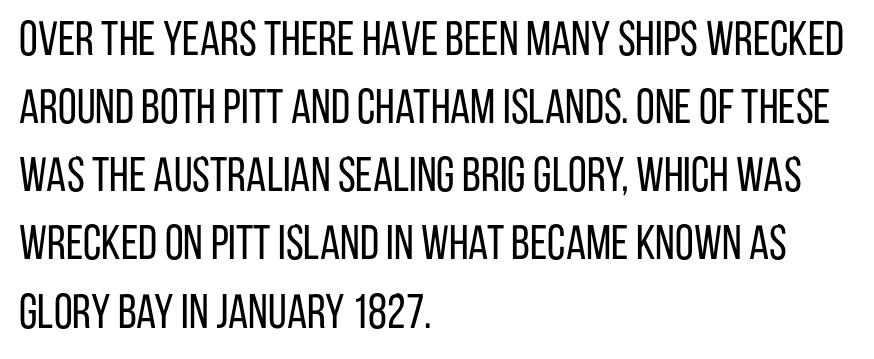
The characters display no serif detailing; their extremities are plain. No heavy texture on the line: the type isn't bold. Quick note: underline off. Think of a printed novel: that variable character pitch is what you see here. Quick note: interline space is typical. A typesetter would mark this as roman, not italic.
